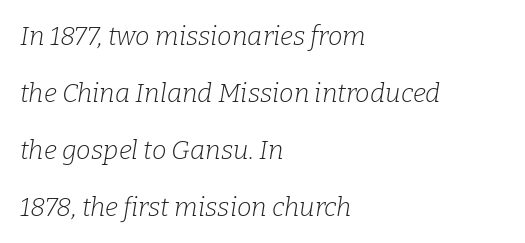
Q: Is the text bold? A: No.
Q: Is the text italic (slanted)? A: Yes, it leans right by about 9 degrees.
Q: Is the text underlined? A: No.
Q: How is the paragraph aligned? A: Left-aligned.
Q: Is the spacing between letters normal or unusually wide? A: Normal.
Q: Is the spacing between lines tight, normal or loose? A: Loose.
